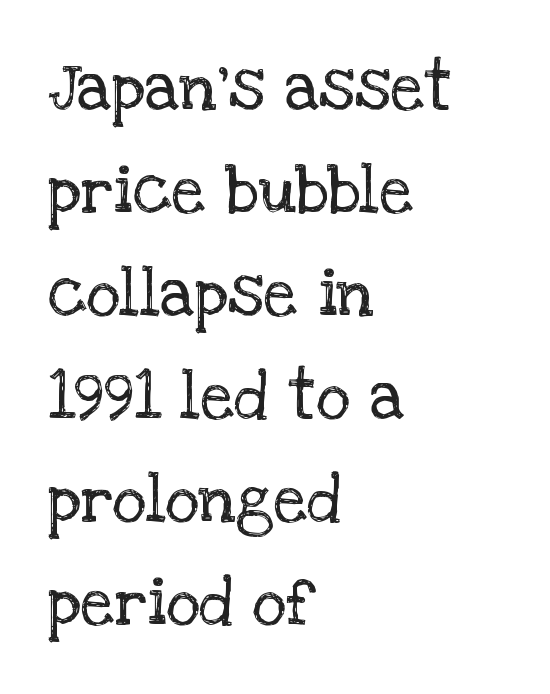
Q: Is the text bold? A: No.
Q: Is the text italic (slanted)? A: No, it is upright.
Q: Is the typeface a serif or a sans-serif typeface? A: Serif.
Q: Is the text underlined? A: No.
Q: How is the paragraph aligned? A: Left-aligned.
Q: Is the spacing between letters normal or unusually wide? A: Normal.
Q: Is the spacing between lines tight, normal or loose? A: Normal.
Q: Width (condensed, normal, or wide)? A: Normal.
Q: Stroke contrast? A: Low.
Q: x-height? A: Large.
Q: Monospaced? A: No.
